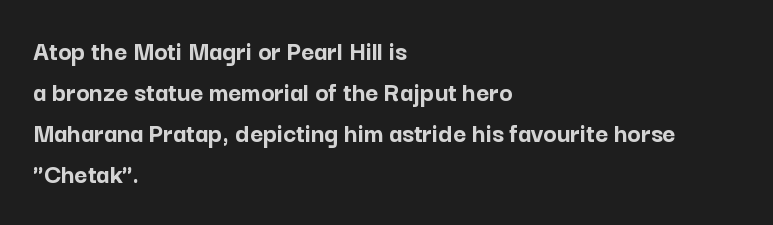
The leading is moderate, giving the passage an even texture. This sample uses plain, unmodified letter spacing. Character widths vary here, with narrow letters taking less room than wide ones. A student would call this left alignment; a typographer would say flush left, rag right. How heavy is the stroke? Heavy — this is a bold. Note: no serifs on the glyphs.
